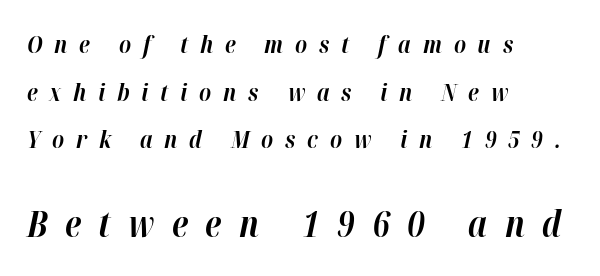
Q: Is the text bold? A: Yes.
Q: Is the text italic (slanted)? A: Yes, it leans right by about 12 degrees.
Q: Is the text underlined? A: No.
Q: How is the paragraph aligned? A: Left-aligned.
Q: Is the spacing between letters normal or unusually wide? A: Unusually wide.
Q: Is the spacing between lines tight, normal or loose? A: Loose.
Q: Which block of text is set in a larger size, the first (top) or the second (bottom)? A: The second (bottom) one.
Q: Width (condensed, normal, or wide)? A: Normal.
Q: Stroke contrast? A: High.
Q: x-height? A: Medium.
Q: Monospaced? A: No.
